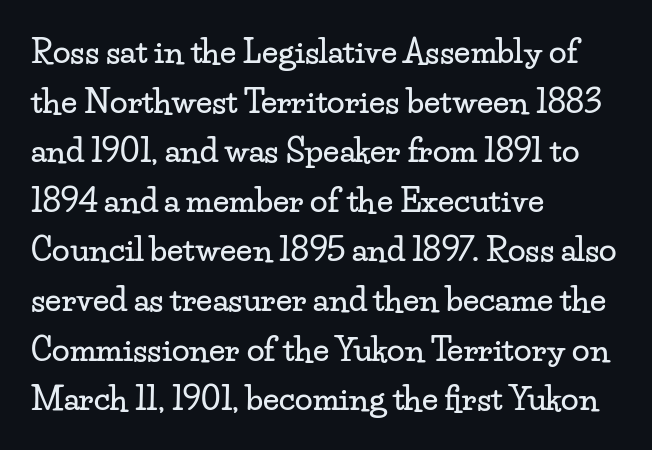
{"serif": "yes", "italic": "no", "width": "wide", "stroke_contrast": "low", "x_height": "small", "monospaced": "no", "underline": "no", "align": "left", "line_spacing": "normal", "line_spacing_ratio": 1.55, "letter_spacing": "normal", "letter_spacing_em": 0.0, "glyph_px": 32}
